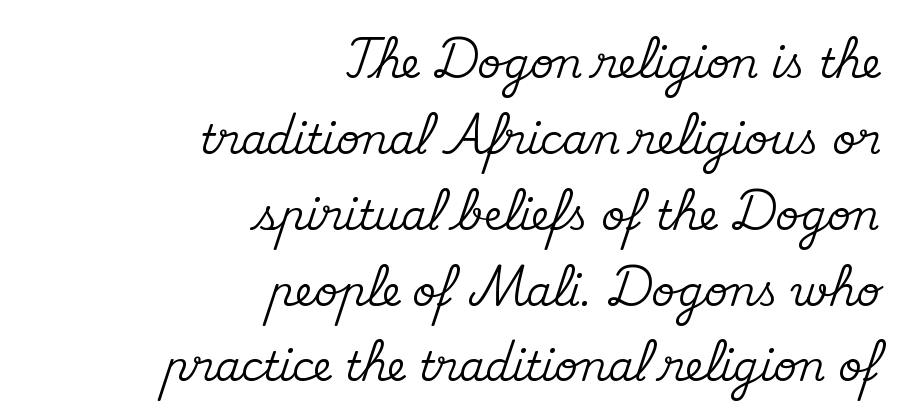
Q: Is the text italic (slanted)? A: Yes.
Q: Is the typeface a serif or a sans-serif typeface? A: Serif.
Q: Is the text underlined? A: No.
Q: How is the paragraph aligned? A: Right-aligned.
Q: Is the spacing between letters normal or unusually wide? A: Normal.
Q: Width (condensed, normal, or wide)? A: Normal.
Q: Stroke contrast? A: Medium.
Q: x-height? A: Small.
Q: Monospaced? A: No.
